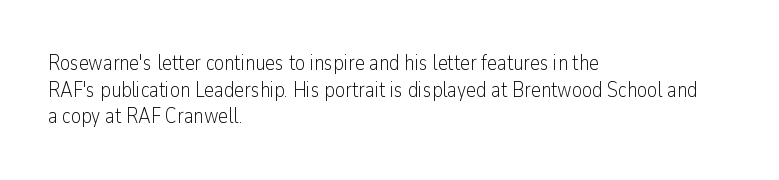
{"italic": "no", "bold": "no", "underline": "no", "align": "left", "line_spacing": "normal", "line_spacing_ratio": 1.27, "letter_spacing": "normal", "letter_spacing_em": 0.0, "glyph_px": 21}
